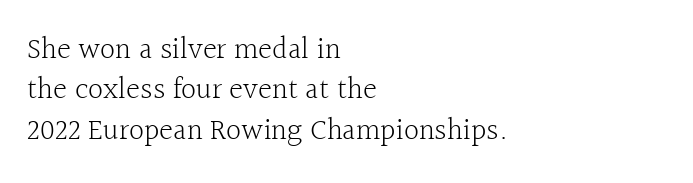
The axis of the letterforms is exactly vertical. The passage shown has conventional tracking throughout. In CSS terms this would be text-align: left. The letters look calm and open, with moderate or lighter stems. The zone under the glyphs is completely vacant.
